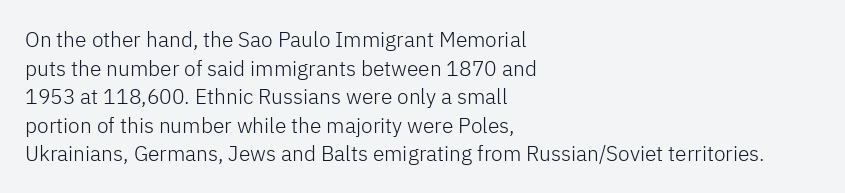
Line beginnings align vertically; line endings do not. Whoever set this chose a conventional vertical rhythm. Stroke mass is kept to a normal reading level or below. Nobody touched the tracking dial on this one.
